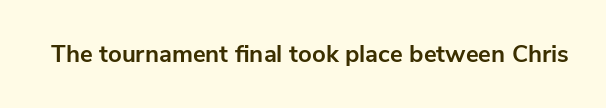
What stands out about the letter spacing? Nothing — it is the standard amount. Upright lettering throughout. Bold? Absolutely — the strokes are thick and heavy. The glyphs are unaccompanied by any horizontal stroke below them.
